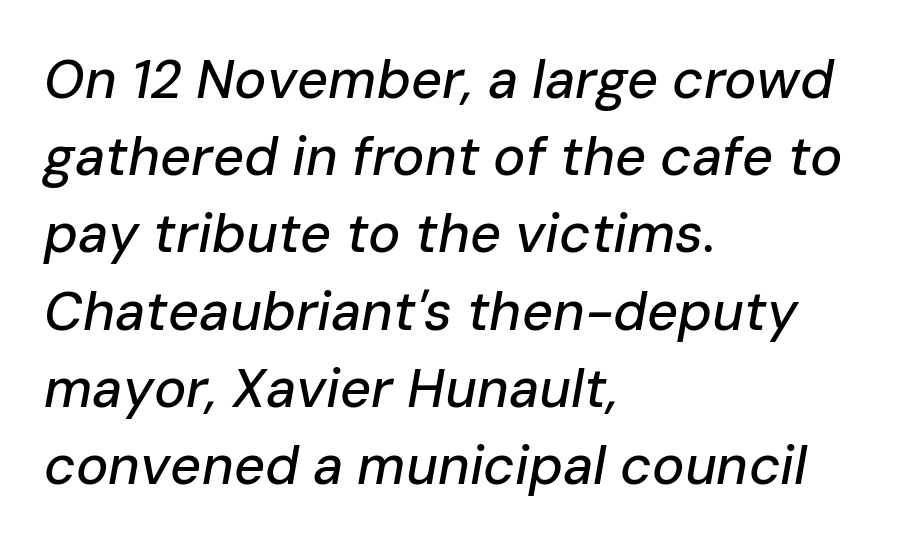
Q: Is the text italic (slanted)? A: Yes, it leans right by about 10 degrees.
Q: Is the text underlined? A: No.
Q: How is the paragraph aligned? A: Left-aligned.
Q: Is the spacing between letters normal or unusually wide? A: Normal.
Q: Is the spacing between lines tight, normal or loose? A: Normal.
Q: Width (condensed, normal, or wide)? A: Normal.
Q: Stroke contrast? A: Low.
Q: x-height? A: Medium.
Q: Monospaced? A: No.
